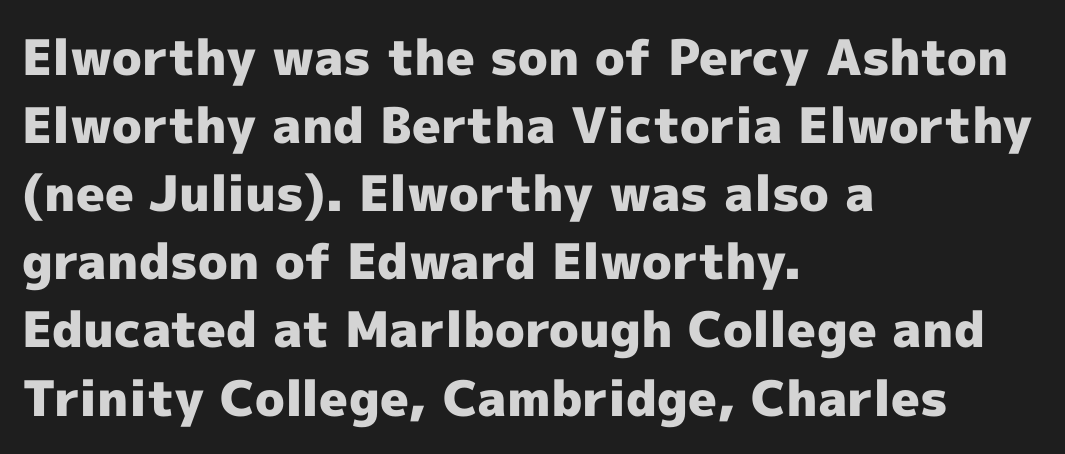
The image shows 49 px heavy sans-serif type, upright; set left-aligned, normal line spacing (1.39x), normal letter spacing, not underlined; a medium x-height.
